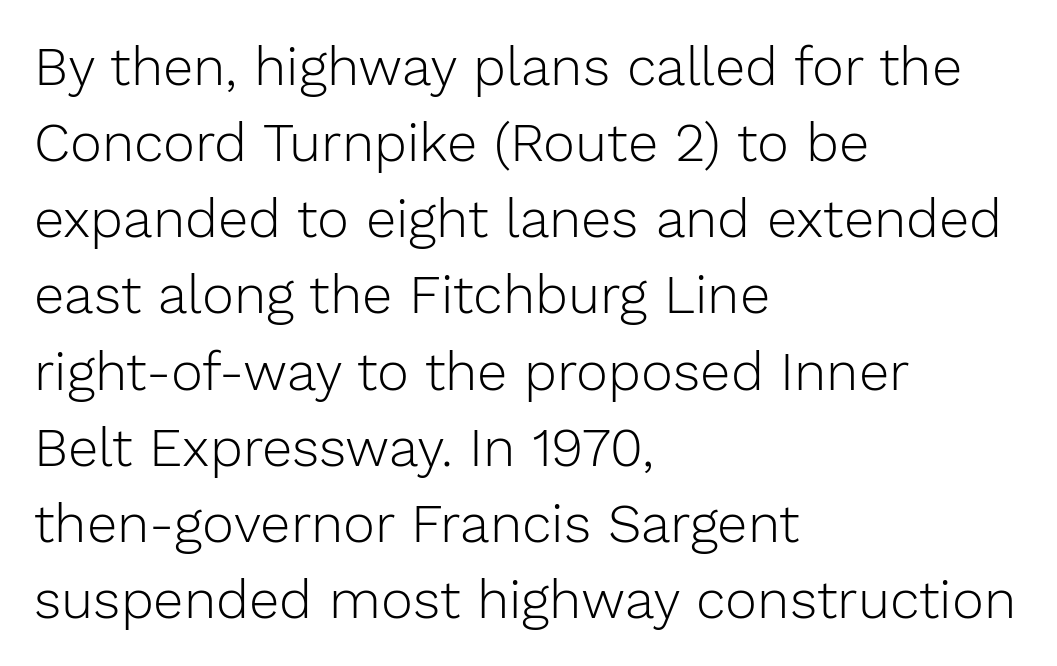
The words here are not underlined. Left-aligned paragraph, ragged on the right. Unbolded letterforms with no extra heft. Between one letter and the next there's only the usual sliver of space.
